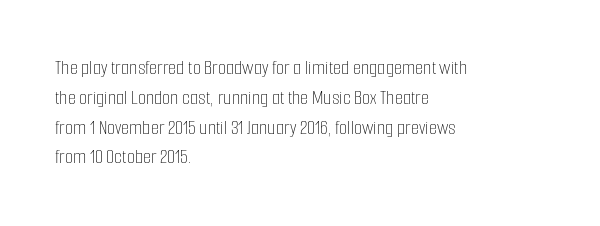
Quick note: interline space is typical. Nothing unusual about the tracking: characters are spaced as the font intends. Unmarked baselines from the first word to the last. No italicization has been applied; the sample stays upright.
